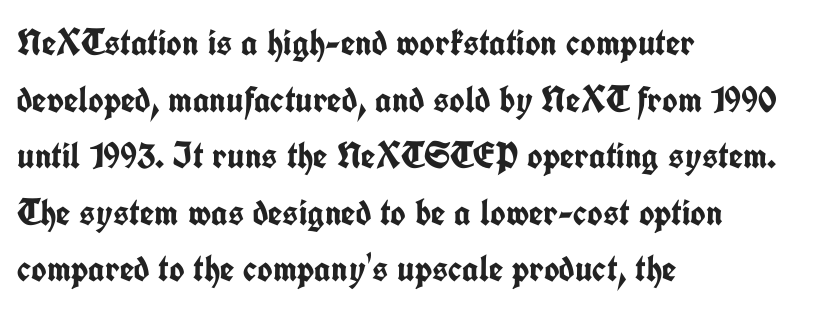
The text was rendered using a sans face with plain stroke endings. Proportional: the letters do not fall into vertical columns. Which margin do the lines hug? The left one — the right edge is uneven. Rule under the text: the space is simply empty. Evenly set lines give the paragraph a standard silhouette. Typographic density is high because the face is bold.
